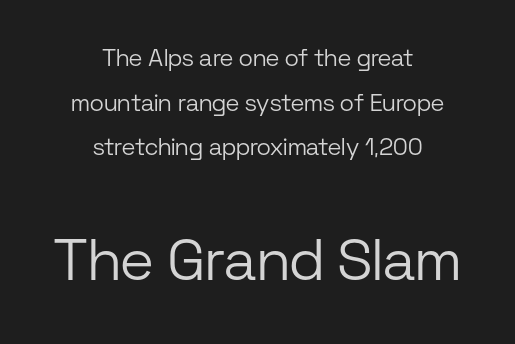
On a weight scale, this lands at 450 or below. Spacing between characters is what you'd get straight out of the box. The glyphs in this specimen are sans serif. The text block is weighted toward neither margin, spreading evenly from the middle.
